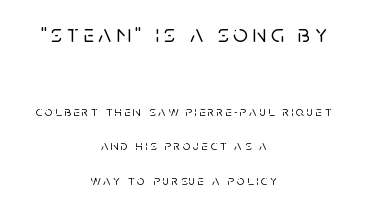
{"italic": "no", "underline": "no", "align": "center", "line_spacing": "loose", "line_spacing_ratio": 2.47, "larger_block": "first", "size_ratio": 1.79, "glyph_px": 25}
